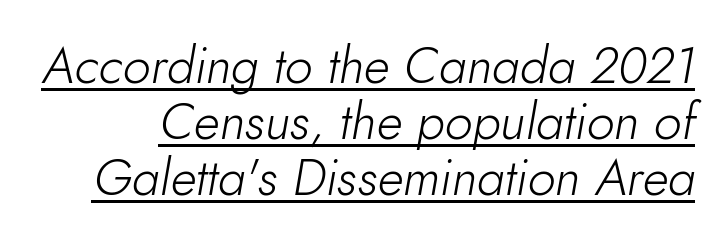
Q: Is the text bold? A: No.
Q: Is the text italic (slanted)? A: Yes, it leans right by about 10 degrees.
Q: Is the text underlined? A: Yes.
Q: Is the spacing between letters normal or unusually wide? A: Normal.
Q: Is the spacing between lines tight, normal or loose? A: Tight.
Q: Width (condensed, normal, or wide)? A: Normal.
Q: Stroke contrast? A: Low.
Q: x-height? A: Small.
Q: Monospaced? A: No.
